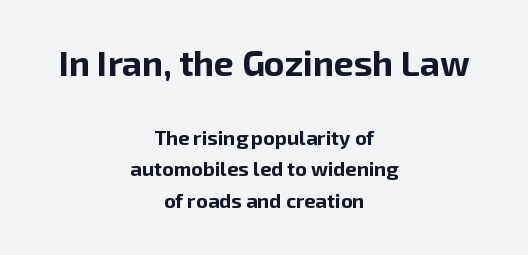
The image shows 35 px bold sans-serif type, upright; set centered, normal line spacing (1.59x), normal letter spacing, not underlined; the first (top) block is 1.75x larger; low stroke contrast and a medium x-height.
